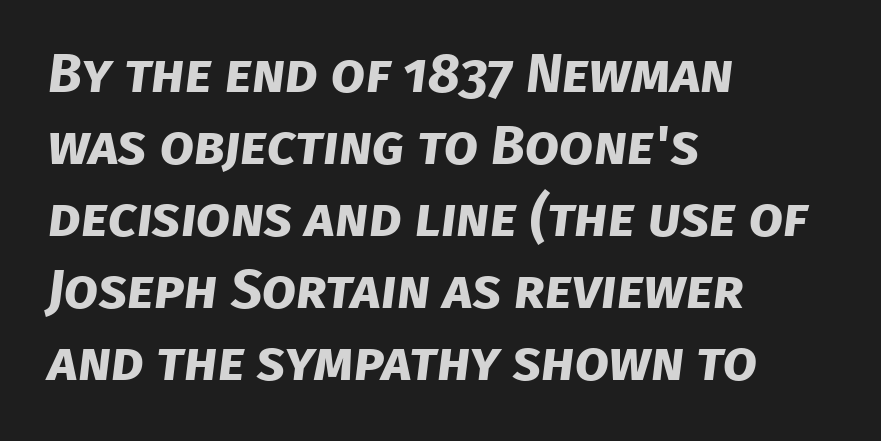
A full-strength bold gives these letters their thick strokes. The face used here is a sans, in the tradition of grotesques and geometrics. This sample has the flowing, uneven cadence of proportional lettering. A typesetter would call this zero additional tracking. Horizontal alignment here is leftward, the default for most running prose.
